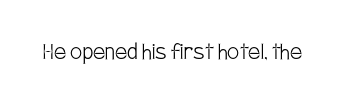
The image shows 27 px text type, upright; set normal letter spacing, not underlined.
